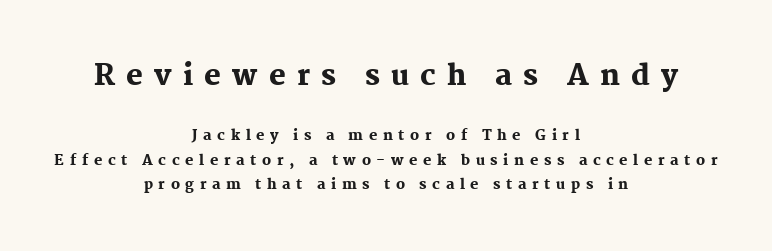
The image shows 28 px heavy serif type, upright; set centered, line spacing 1.75x, unusually wide letter spacing (+0.4 em), not underlined; the first (top) block is 2.0x larger; medium stroke contrast and a medium x-height.
